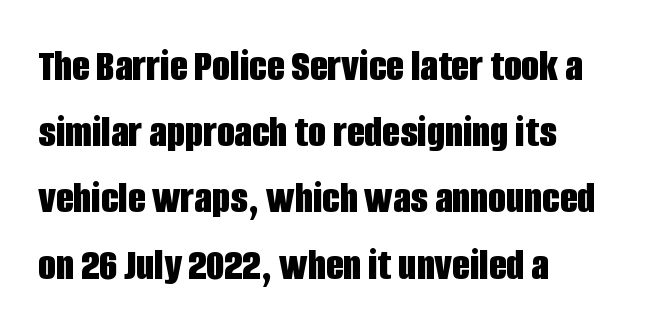
The image shows 46 px bold, condensed sans-serif type, upright; set left-aligned, normal line spacing (1.44x), normal letter spacing, not underlined; low stroke contrast and a large x-height.
